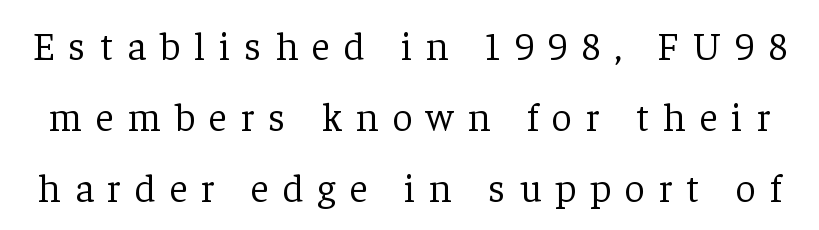
Is this a heavy cut? Hardly; it is regular or lighter. How are the letters spaced? Widely, with obvious added tracking. To sum up the face: it has serifs. Just letters on the line, the space beneath them empty. Quick note: not italic, upright. The face used here is proportionally spaced, like ordinary book or web type.
